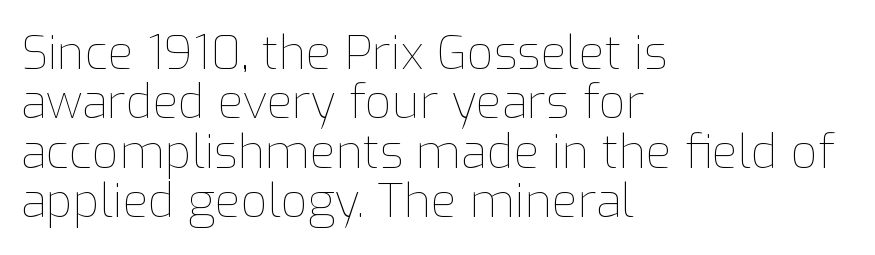
The image shows 47 px thin type, upright; set left-aligned, tight line spacing (1.05x), normal letter spacing, not underlined; low stroke contrast and a medium x-height.
